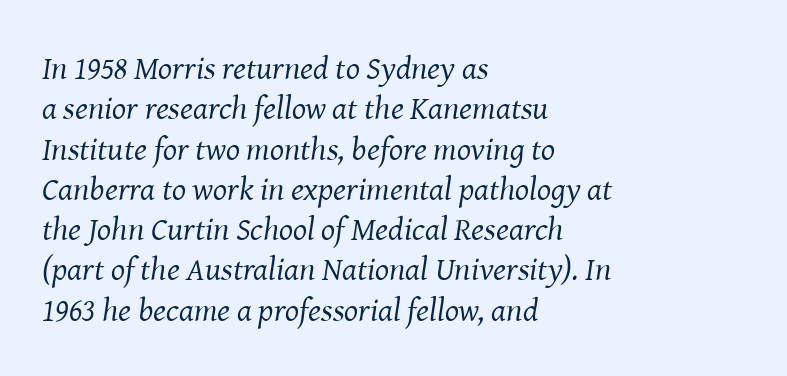
{"serif": "yes", "italic": "yes", "lean": "right", "slant_degrees": 8, "bold": "no", "weight": "regular", "width": "normal", "stroke_contrast": "medium", "x_height": "medium", "monospaced": "no", "underline": "no", "align": "left", "line_spacing_ratio": 1.22, "letter_spacing": "normal", "letter_spacing_em": 0.0, "glyph_px": 33}
